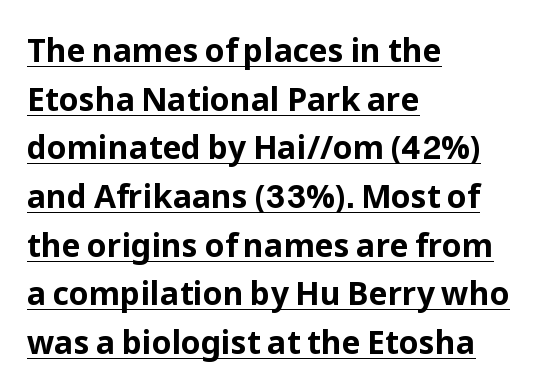
Italic? Not at all — the glyphs are vertical. Nope, no serifs anywhere on these letters. This sample uses plain, unmodified letter spacing. The sample's only ornament is a line tracing under the words. Note the varied advance widths — an 'i' is clearly narrower than an 'm'. How heavy is the stroke? Heavy — this is a bold.
